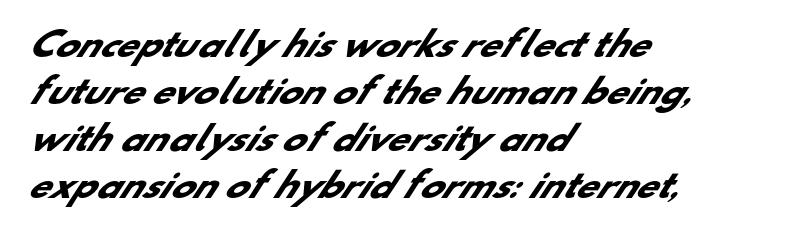
{"serif": "no", "bold": "yes", "weight": "heavy", "width": "normal", "stroke_contrast": "low", "x_height": "small", "monospaced": "no", "underline": "no", "align": "left", "line_spacing": "normal", "line_spacing_ratio": 1.38, "letter_spacing": "normal", "letter_spacing_em": 0.0, "glyph_px": 34}
